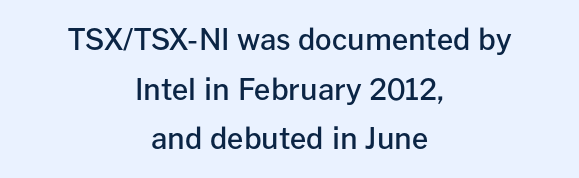
The image shows 29 px semibold sans-serif type, upright; set centered, line spacing 1.71x, normal letter spacing, not underlined; low stroke contrast and a medium x-height.
